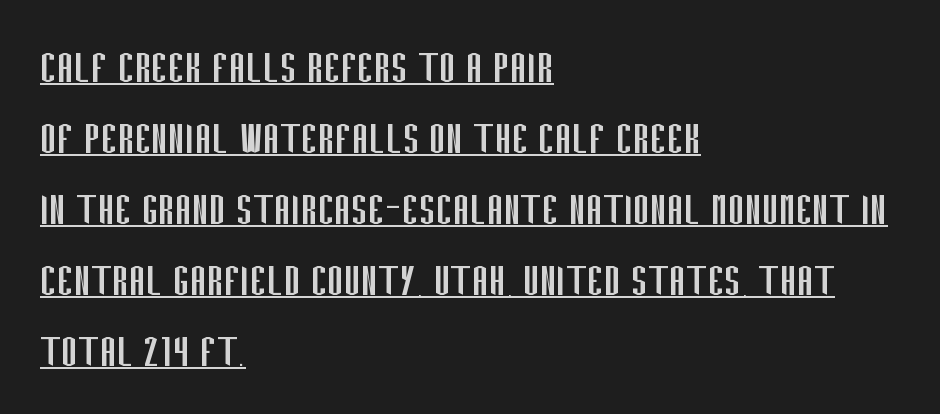
The image shows 50 px regular-weight, condensed sans-serif type, upright; set left-aligned, normal line spacing (1.42x), normal letter spacing, underlined; low stroke contrast and a large x-height.
